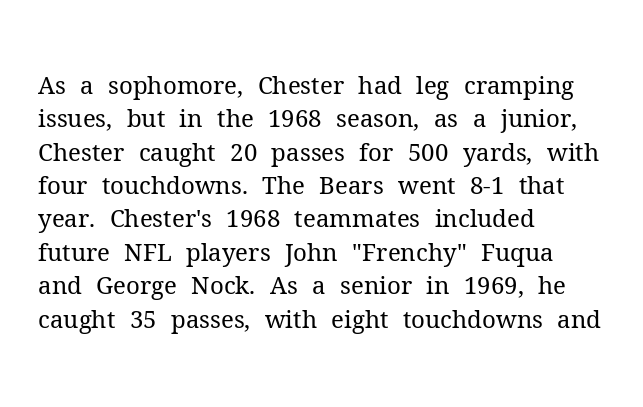
The image shows 24 px text type, upright; set left-aligned, normal line spacing (1.39x), normal letter spacing, not underlined.
